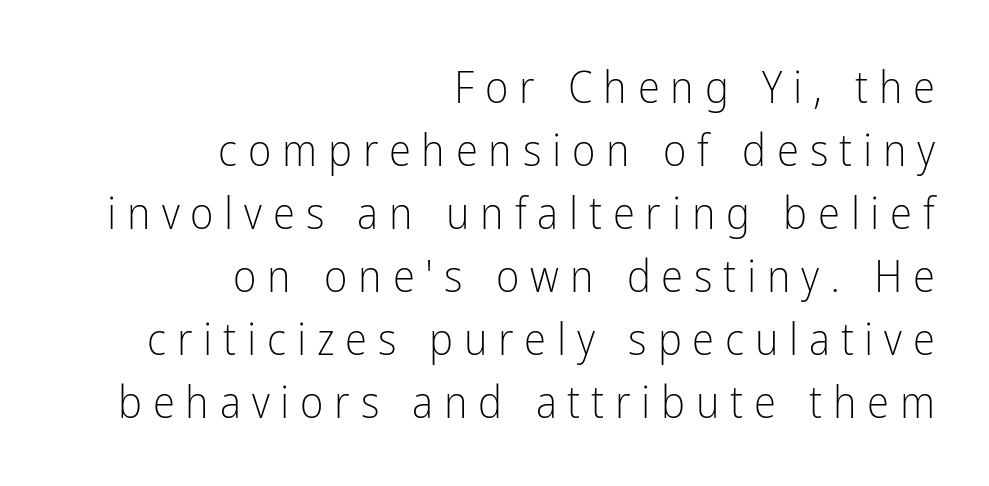
Q: Is the text bold? A: No.
Q: Is the text italic (slanted)? A: No, it is upright.
Q: Is the typeface a serif or a sans-serif typeface? A: Sans-serif.
Q: Is the text underlined? A: No.
Q: How is the paragraph aligned? A: Right-aligned.
Q: Is the spacing between letters normal or unusually wide? A: Unusually wide.
Q: Is the spacing between lines tight, normal or loose? A: Normal.
Q: Width (condensed, normal, or wide)? A: Condensed.
Q: Stroke contrast? A: Low.
Q: x-height? A: Medium.
Q: Monospaced? A: No.
